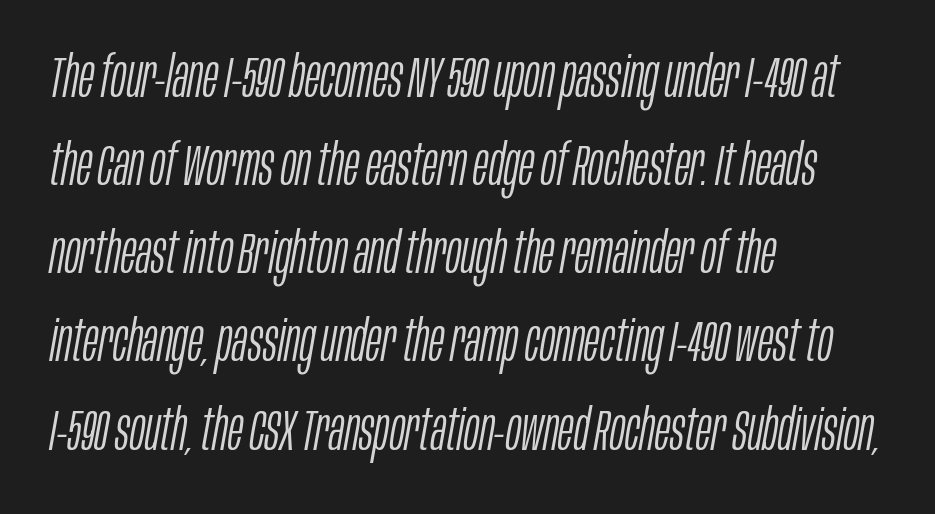
{"italic": "yes", "lean": "right", "slant_degrees": 10, "bold": "no", "weight": "light", "width": "condensed", "stroke_contrast": "low", "x_height": "large", "monospaced": "no", "underline": "no", "align": "left", "line_spacing": "normal", "line_spacing_ratio": 1.52, "letter_spacing": "normal", "letter_spacing_em": 0.0, "glyph_px": 58}
